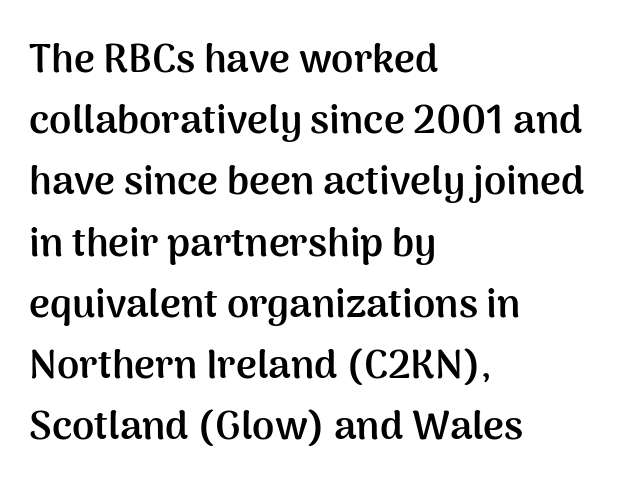
Q: Is the text bold? A: Yes.
Q: Is the text italic (slanted)? A: No, it is upright.
Q: Is the typeface a serif or a sans-serif typeface? A: Sans-serif.
Q: Is the text underlined? A: No.
Q: How is the paragraph aligned? A: Left-aligned.
Q: Is the spacing between letters normal or unusually wide? A: Normal.
Q: Is the spacing between lines tight, normal or loose? A: Normal.
Q: Width (condensed, normal, or wide)? A: Normal.
Q: Stroke contrast? A: Medium.
Q: x-height? A: Medium.
Q: Monospaced? A: No.
